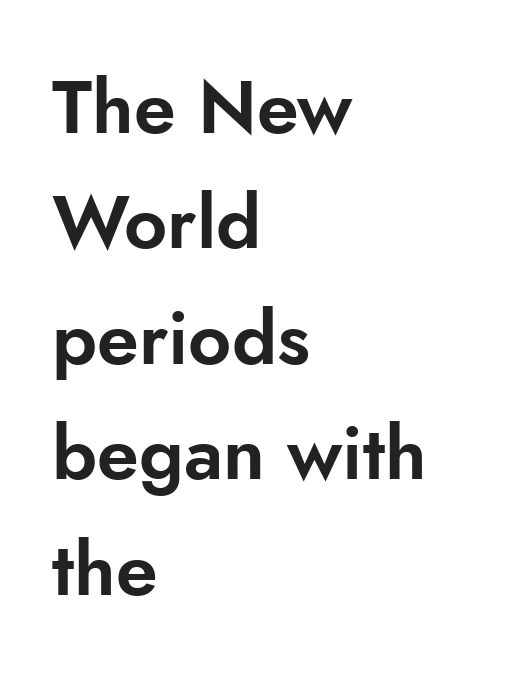
The image shows 75 px sans-serif type, upright; set left-aligned, normal line spacing (1.54x), normal letter spacing, not underlined; low stroke contrast and a small x-height.
